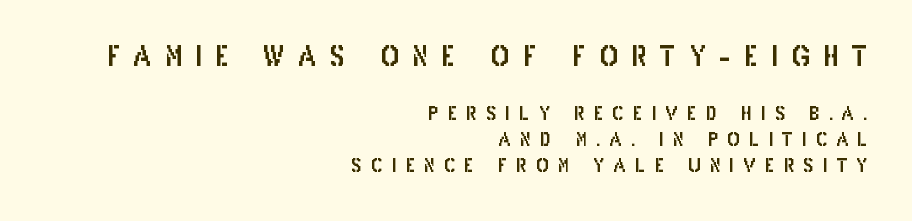
{"serif": "no", "italic": "no", "width": "condensed", "stroke_contrast": "low", "x_height": "large", "monospaced": "no", "underline": "no", "align": "right", "line_spacing": "normal", "line_spacing_ratio": 1.38, "letter_spacing": "wide", "letter_spacing_em": 0.47, "larger_block": "first", "size_ratio": 1.47, "glyph_px": 28}
